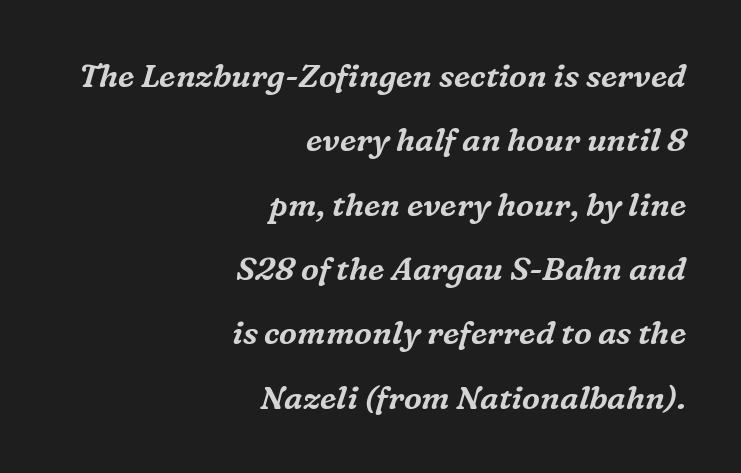
Italic? Definitely — the glyphs are oblique. Summary of vertical rhythm: relaxed, with wide interline spacing. Rule under the text: the space is simply empty. Every row of glyphs terminates at an identical x-position on the right. Yep, those are serifs on the letters. Think of a printed novel: that variable character pitch is what you see here.
